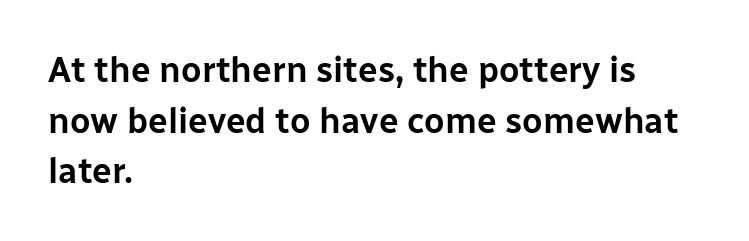
{"serif": "no", "italic": "no", "width": "normal", "stroke_contrast": "low", "x_height": "medium", "monospaced": "no", "underline": "no", "align": "left", "line_spacing": "normal", "line_spacing_ratio": 1.45, "letter_spacing": "normal", "letter_spacing_em": 0.0, "glyph_px": 35}
